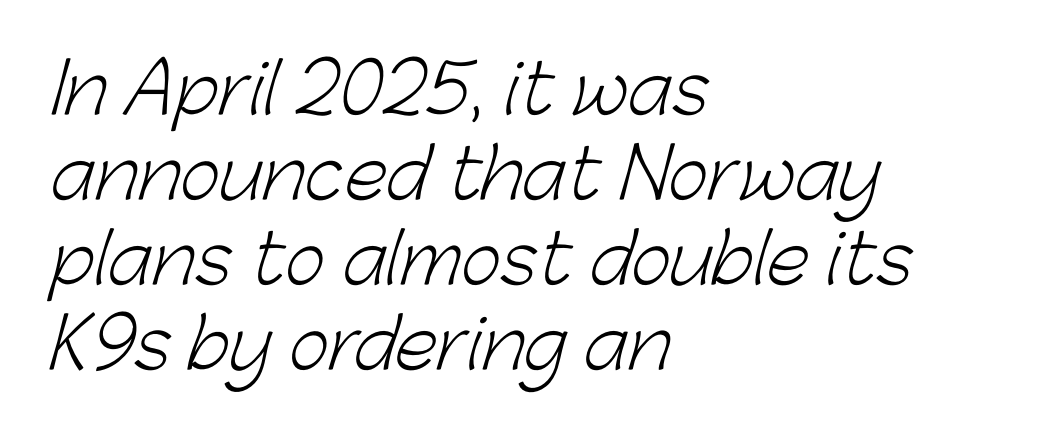
{"serif": "no", "bold": "no", "weight": "light", "width": "normal", "stroke_contrast": "low", "x_height": "medium", "monospaced": "no", "underline": "no", "align": "left", "line_spacing_ratio": 1.23, "letter_spacing": "normal", "letter_spacing_em": 0.0, "glyph_px": 69}
